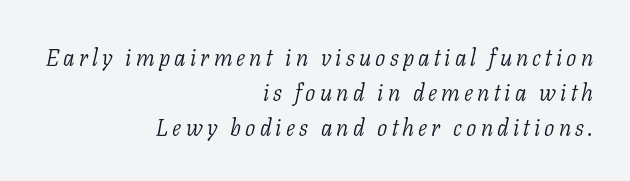
A light-to-regular cut is what we see here. Horizontal alignment here is rightward, an uncommon choice for prose. Italic: yes, the glyphs are oblique. In terms of leading, this rendering sits right in the middle. Descender tails drop into unmarked territory.
